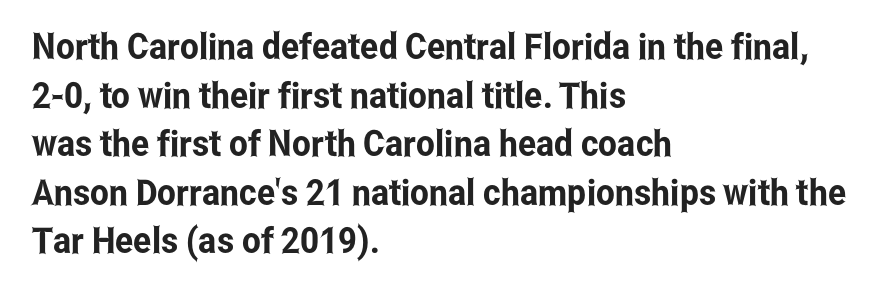
The space directly below the letters is spotless. Horizontal bands of white between lines are of average thickness. The text was rendered using a sans face with plain stroke endings. A student would call this left alignment; a typographer would say flush left, rag right.
